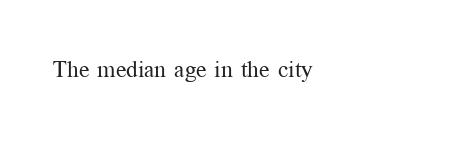
The image shows 23 px text type, upright; set left-aligned, normal letter spacing, not underlined.
